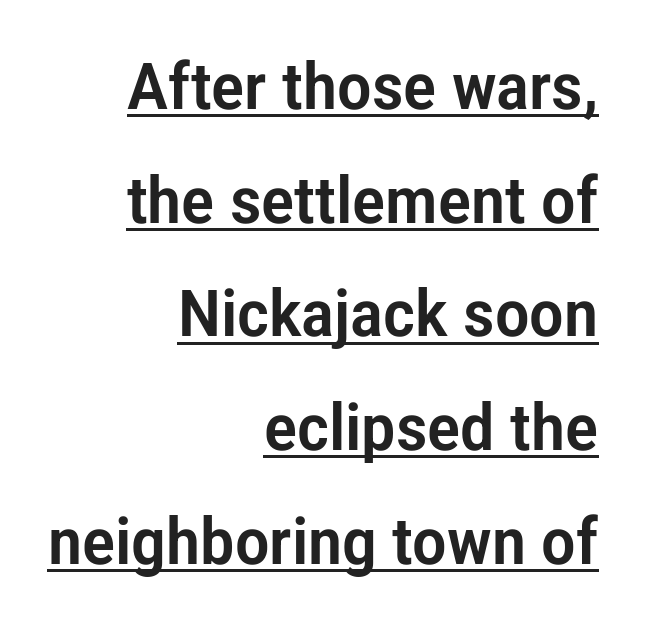
Q: Is the text italic (slanted)? A: No, it is upright.
Q: Is the typeface a serif or a sans-serif typeface? A: Sans-serif.
Q: Is the text underlined? A: Yes.
Q: How is the paragraph aligned? A: Right-aligned.
Q: Is the spacing between letters normal or unusually wide? A: Normal.
Q: Width (condensed, normal, or wide)? A: Condensed.
Q: Stroke contrast? A: Low.
Q: x-height? A: Medium.
Q: Monospaced? A: No.
